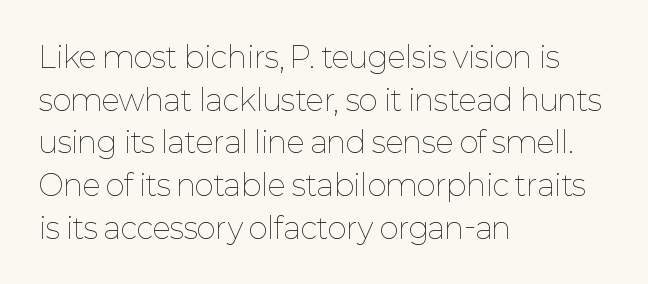
{"italic": "no", "bold": "no", "weight": "thin", "width": "normal", "stroke_contrast": "low", "x_height": "medium", "monospaced": "no", "underline": "no", "align": "left", "line_spacing": "normal", "line_spacing_ratio": 1.47, "letter_spacing": "normal", "letter_spacing_em": 0.0, "glyph_px": 29}
